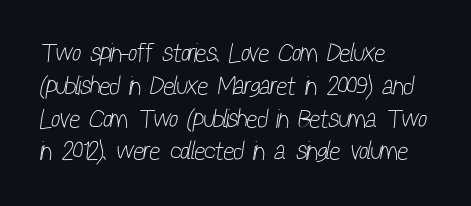
The image shows 26 px text type; set left-aligned, normal line spacing (1.26x), normal letter spacing, not underlined.
